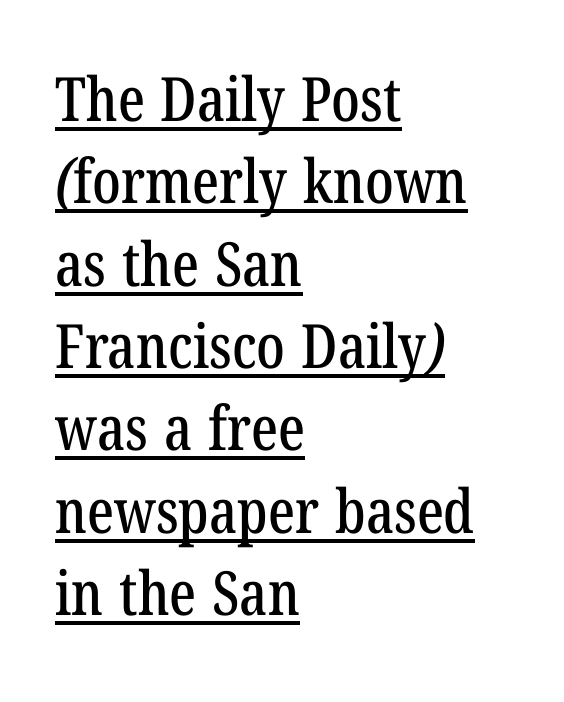
{"serif": "yes", "width": "condensed", "stroke_contrast": "low", "x_height": "medium", "monospaced": "no", "underline": "yes", "align": "left", "line_spacing": "normal", "line_spacing_ratio": 1.35, "letter_spacing": "normal", "letter_spacing_em": 0.0, "glyph_px": 61}
